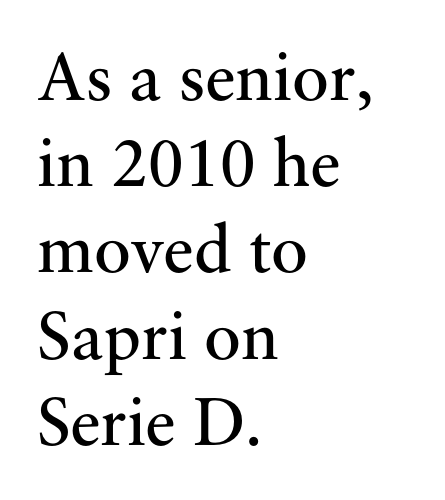
{"serif": "yes", "italic": "no", "bold": "no", "weight": "regular", "width": "normal", "stroke_contrast": "medium", "x_height": "small", "monospaced": "no", "underline": "no", "align": "left", "line_spacing": "normal", "line_spacing_ratio": 1.25, "letter_spacing": "normal", "letter_spacing_em": 0.0, "glyph_px": 69}
